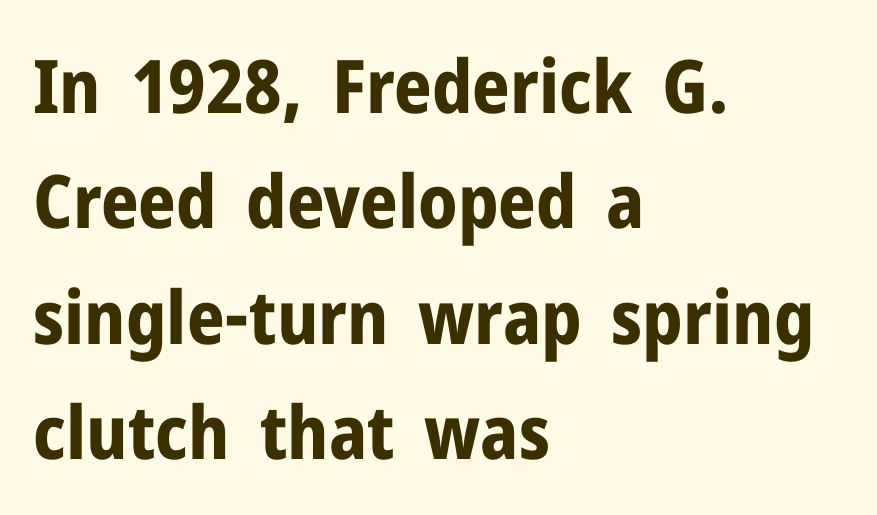
{"serif": "no", "italic": "no", "bold": "yes", "weight": "bold", "width": "normal", "stroke_contrast": "low", "x_height": "medium", "monospaced": "no", "underline": "no", "align": "left", "line_spacing": "normal", "line_spacing_ratio": 1.56, "letter_spacing": "normal", "letter_spacing_em": 0.0, "glyph_px": 74}
